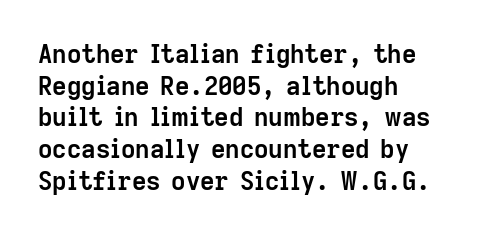
{"italic": "no", "bold": "yes", "underline": "no", "align": "left", "line_spacing": "normal", "line_spacing_ratio": 1.27, "letter_spacing": "normal", "letter_spacing_em": 0.0, "glyph_px": 25}
